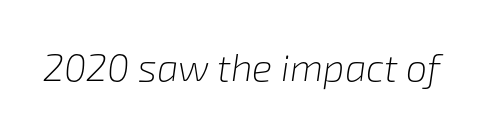
These lines are rendered in a variable-pitch font. Words float on clear page, feet unadorned. The lettering tilts uniformly, giving the passage an italic look. Think standard paragraph weight, or any step lighter than that. Tracking value appears to be zero — textbook default spacing.
